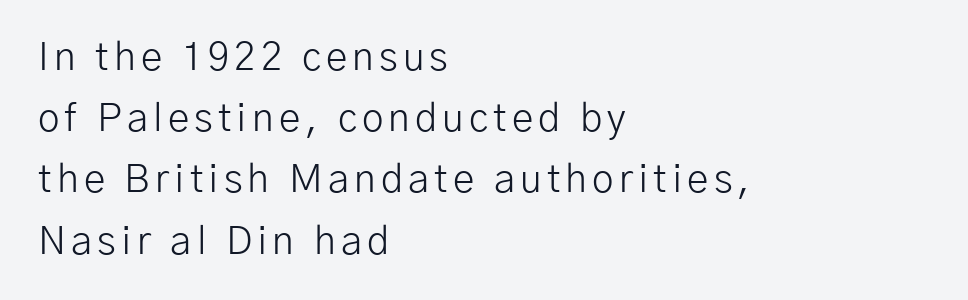
{"serif": "no", "italic": "no", "bold": "no", "weight": "light", "width": "normal", "stroke_contrast": "low", "x_height": "medium", "monospaced": "no", "underline": "no", "align": "left", "line_spacing": "normal", "line_spacing_ratio": 1.57, "glyph_px": 39}
